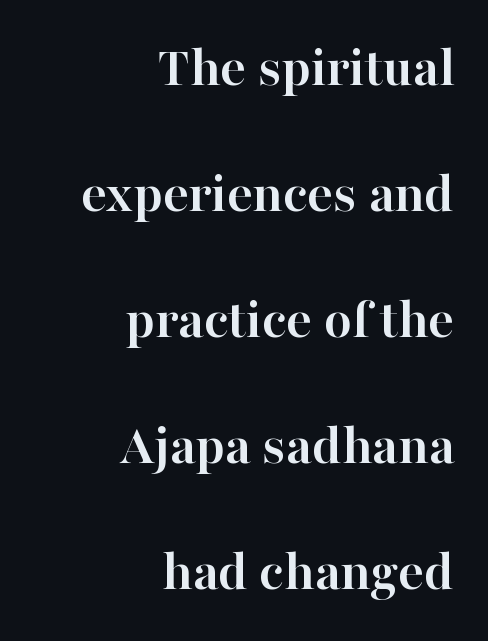
Q: Is the text bold? A: Yes.
Q: Is the text italic (slanted)? A: No, it is upright.
Q: Is the typeface a serif or a sans-serif typeface? A: Serif.
Q: Is the text underlined? A: No.
Q: How is the paragraph aligned? A: Right-aligned.
Q: Is the spacing between letters normal or unusually wide? A: Normal.
Q: Is the spacing between lines tight, normal or loose? A: Loose.
Q: Width (condensed, normal, or wide)? A: Normal.
Q: Stroke contrast? A: High.
Q: x-height? A: Medium.
Q: Monospaced? A: No.
